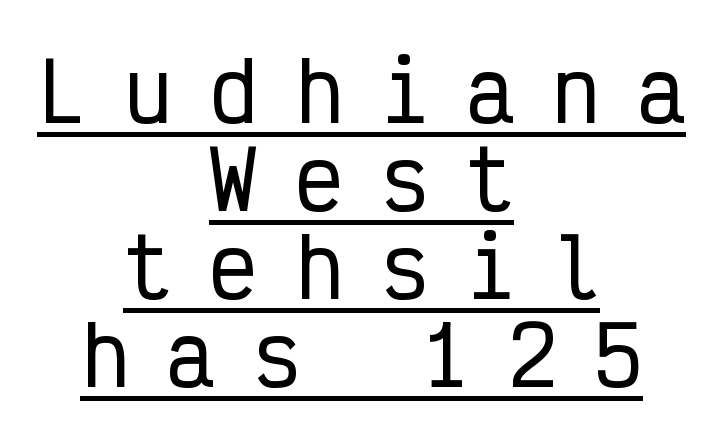
{"serif": "no", "italic": "no", "width": "condensed", "stroke_contrast": "low", "x_height": "medium", "monospaced": "yes", "underline": "yes", "align": "center", "line_spacing": "tight", "line_spacing_ratio": 1.1, "letter_spacing": "wide", "letter_spacing_em": 0.47, "glyph_px": 80}
